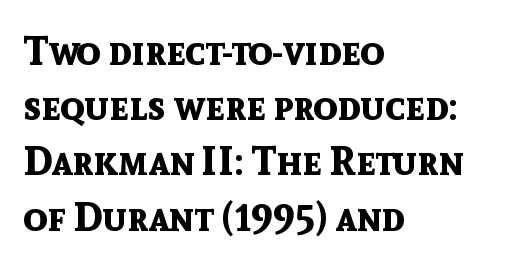
The image shows 40 px bold sans-serif type, upright; set left-aligned, normal line spacing (1.38x), normal letter spacing, not underlined; a medium x-height.
